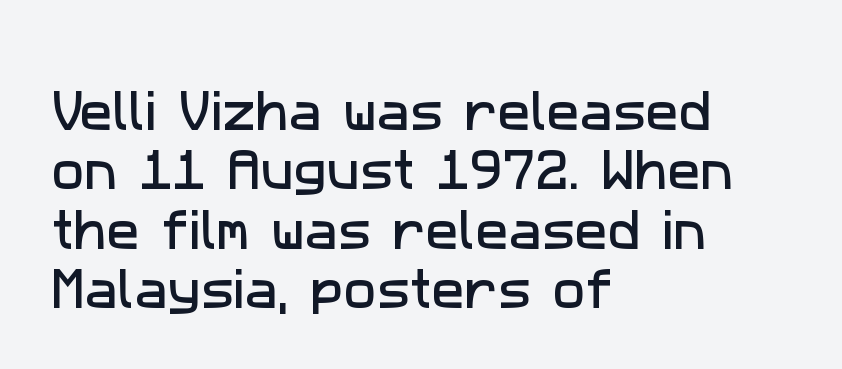
{"serif": "no", "width": "normal", "stroke_contrast": "low", "x_height": "medium", "monospaced": "no", "underline": "no", "align": "left", "line_spacing": "normal", "line_spacing_ratio": 1.35, "letter_spacing": "normal", "letter_spacing_em": 0.0, "glyph_px": 44}
